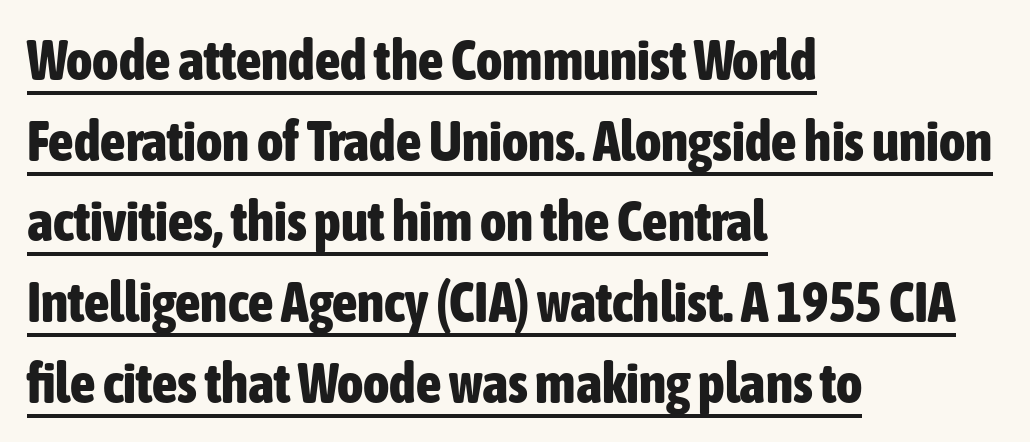
Q: Is the text bold? A: Yes.
Q: Is the text italic (slanted)? A: No, it is upright.
Q: Is the typeface a serif or a sans-serif typeface? A: Sans-serif.
Q: Is the text underlined? A: Yes.
Q: How is the paragraph aligned? A: Left-aligned.
Q: Is the spacing between letters normal or unusually wide? A: Normal.
Q: Is the spacing between lines tight, normal or loose? A: Normal.
Q: Width (condensed, normal, or wide)? A: Condensed.
Q: Stroke contrast? A: Low.
Q: x-height? A: Medium.
Q: Monospaced? A: No.
